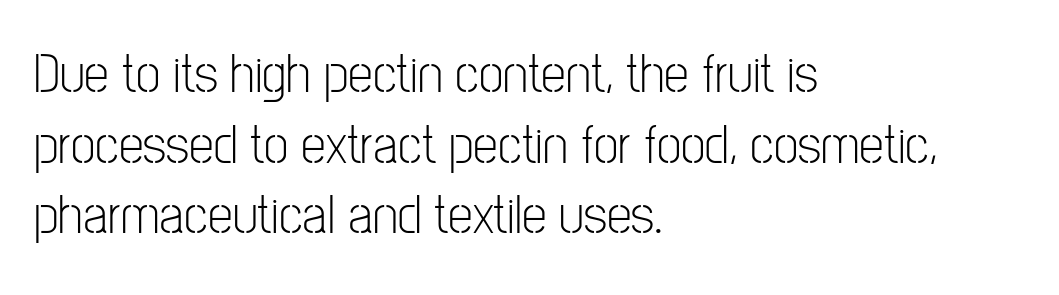
{"serif": "no", "italic": "no", "bold": "no", "weight": "light", "width": "condensed", "stroke_contrast": "low", "x_height": "medium", "monospaced": "no", "underline": "no", "align": "left", "line_spacing": "normal", "line_spacing_ratio": 1.26, "letter_spacing": "normal", "letter_spacing_em": 0.0, "glyph_px": 56}
